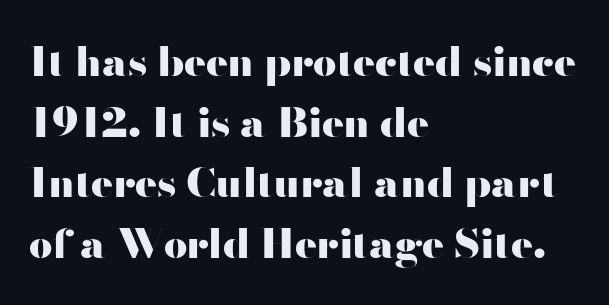
{"italic": "no", "bold": "yes", "weight": "heavy", "width": "wide", "stroke_contrast": "high", "x_height": "small", "monospaced": "no", "underline": "no", "align": "left", "line_spacing": "normal", "line_spacing_ratio": 1.48, "letter_spacing": "normal", "letter_spacing_em": 0.0, "glyph_px": 41}
